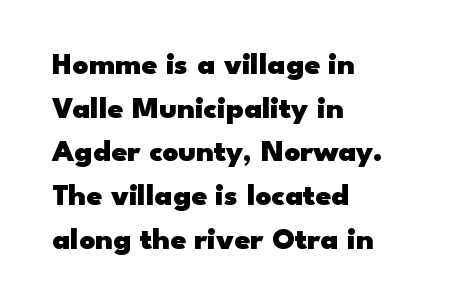
Q: Is the text bold? A: Yes.
Q: Is the text italic (slanted)? A: No, it is upright.
Q: Is the typeface a serif or a sans-serif typeface? A: Sans-serif.
Q: Is the text underlined? A: No.
Q: How is the paragraph aligned? A: Left-aligned.
Q: Is the spacing between letters normal or unusually wide? A: Normal.
Q: Is the spacing between lines tight, normal or loose? A: Normal.
Q: Width (condensed, normal, or wide)? A: Wide.
Q: Stroke contrast? A: Low.
Q: x-height? A: Small.
Q: Monospaced? A: No.
